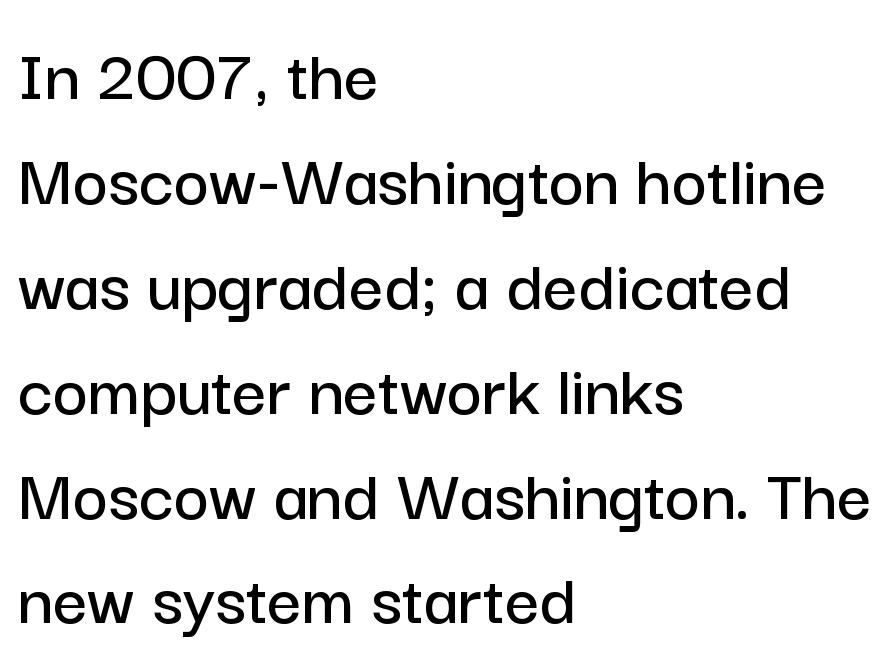
Q: Is the text italic (slanted)? A: No, it is upright.
Q: Is the typeface a serif or a sans-serif typeface? A: Sans-serif.
Q: Is the text underlined? A: No.
Q: How is the paragraph aligned? A: Left-aligned.
Q: Is the spacing between letters normal or unusually wide? A: Normal.
Q: Is the spacing between lines tight, normal or loose? A: Normal.
Q: Width (condensed, normal, or wide)? A: Normal.
Q: Stroke contrast? A: Low.
Q: x-height? A: Medium.
Q: Monospaced? A: No.
